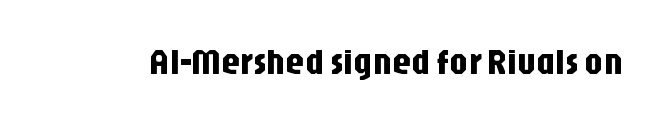
{"serif": "no", "italic": "no", "width": "condensed", "stroke_contrast": "low", "x_height": "large", "monospaced": "no", "underline": "no", "letter_spacing": "normal", "letter_spacing_em": 0.0, "glyph_px": 37}
